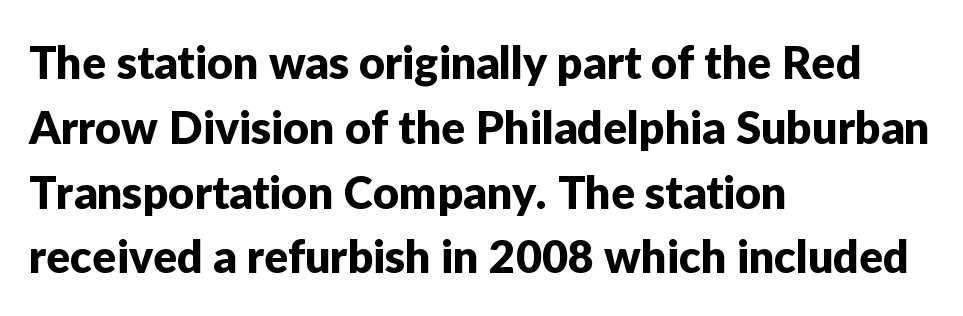
{"serif": "no", "italic": "no", "width": "normal", "stroke_contrast": "low", "x_height": "medium", "monospaced": "no", "underline": "no", "align": "left", "line_spacing": "normal", "line_spacing_ratio": 1.44, "letter_spacing": "normal", "letter_spacing_em": 0.0, "glyph_px": 45}
